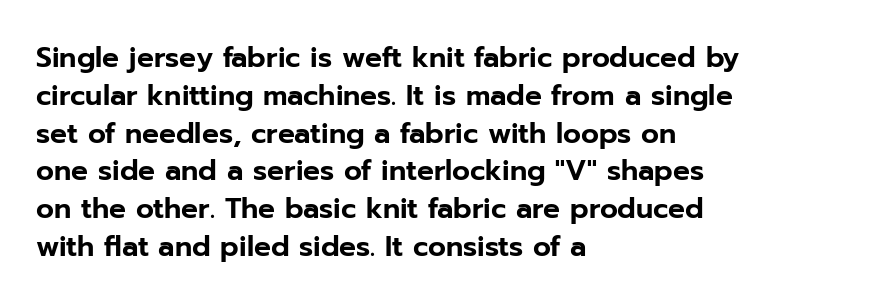
Q: Is the text italic (slanted)? A: No, it is upright.
Q: Is the typeface a serif or a sans-serif typeface? A: Sans-serif.
Q: Is the text underlined? A: No.
Q: How is the paragraph aligned? A: Left-aligned.
Q: Is the spacing between letters normal or unusually wide? A: Normal.
Q: Is the spacing between lines tight, normal or loose? A: Normal.
Q: Width (condensed, normal, or wide)? A: Normal.
Q: Stroke contrast? A: Low.
Q: x-height? A: Medium.
Q: Monospaced? A: No.
